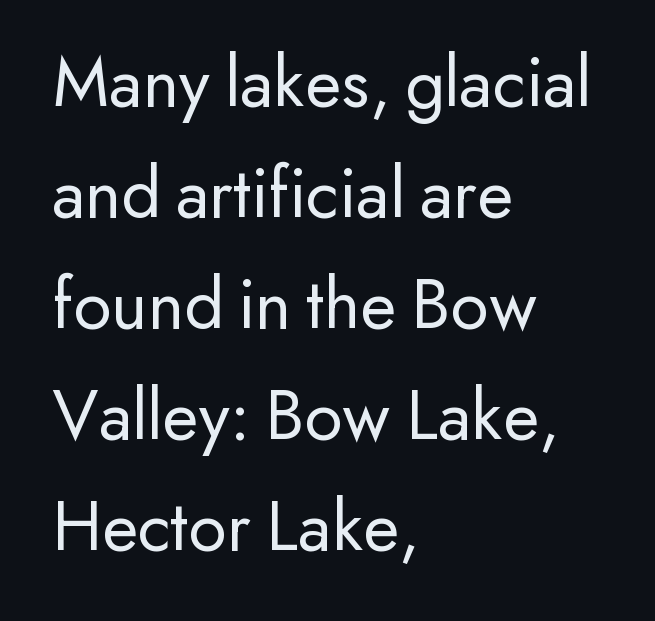
Q: Is the text bold? A: No.
Q: Is the text italic (slanted)? A: No, it is upright.
Q: Is the typeface a serif or a sans-serif typeface? A: Sans-serif.
Q: Is the text underlined? A: No.
Q: How is the paragraph aligned? A: Left-aligned.
Q: Is the spacing between letters normal or unusually wide? A: Normal.
Q: Is the spacing between lines tight, normal or loose? A: Normal.
Q: Width (condensed, normal, or wide)? A: Normal.
Q: Stroke contrast? A: Low.
Q: x-height? A: Small.
Q: Monospaced? A: No.
